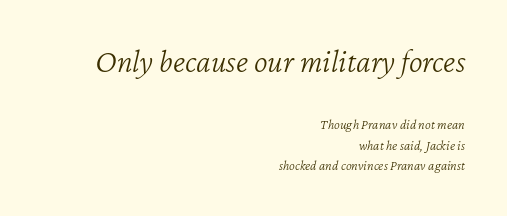
{"italic": "yes", "lean": "right", "slant_degrees": 12, "bold": "no", "weight": "light", "width": "normal", "stroke_contrast": "low", "x_height": "medium", "monospaced": "no", "underline": "no", "align": "right", "line_spacing": "normal", "line_spacing_ratio": 1.45, "letter_spacing": "normal", "letter_spacing_em": 0.0, "larger_block": "first", "size_ratio": 2.36, "glyph_px": 33}
